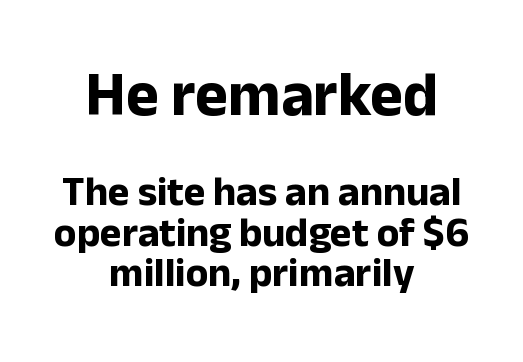
Q: Is the text bold? A: Yes.
Q: Is the text italic (slanted)? A: No, it is upright.
Q: Is the typeface a serif or a sans-serif typeface? A: Sans-serif.
Q: Is the text underlined? A: No.
Q: How is the paragraph aligned? A: Centered.
Q: Is the spacing between letters normal or unusually wide? A: Normal.
Q: Is the spacing between lines tight, normal or loose? A: Tight.
Q: Which block of text is set in a larger size, the first (top) or the second (bottom)? A: The first (top) one.
Q: Width (condensed, normal, or wide)? A: Normal.
Q: Stroke contrast? A: Low.
Q: x-height? A: Medium.
Q: Monospaced? A: No.
